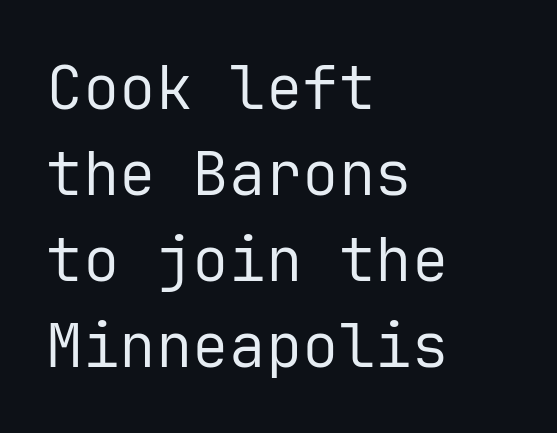
Q: Is the text bold? A: No.
Q: Is the text italic (slanted)? A: No, it is upright.
Q: Is the typeface a serif or a sans-serif typeface? A: Sans-serif.
Q: Is the text underlined? A: No.
Q: How is the paragraph aligned? A: Left-aligned.
Q: Is the spacing between letters normal or unusually wide? A: Normal.
Q: Is the spacing between lines tight, normal or loose? A: Normal.
Q: Width (condensed, normal, or wide)? A: Normal.
Q: Stroke contrast? A: Low.
Q: x-height? A: Medium.
Q: Monospaced? A: Yes.
